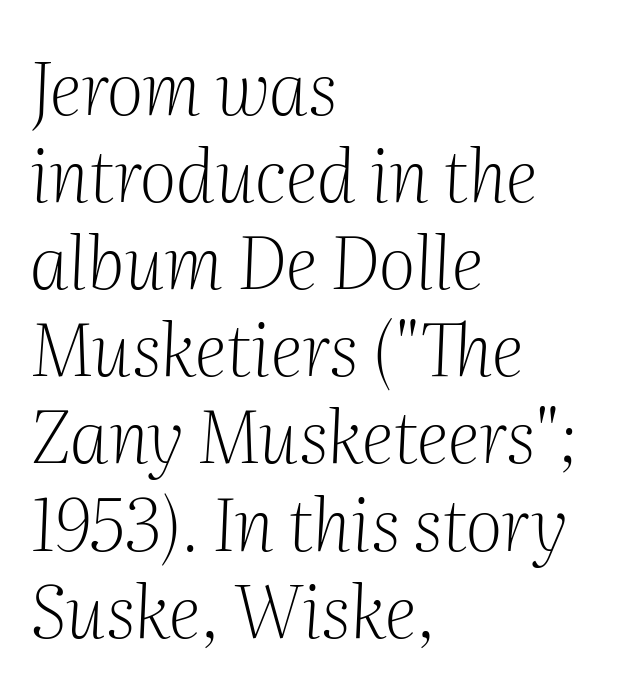
Q: Is the text bold? A: No.
Q: Is the text italic (slanted)? A: Yes, it leans right by about 2 degrees.
Q: Is the typeface a serif or a sans-serif typeface? A: Serif.
Q: Is the text underlined? A: No.
Q: How is the paragraph aligned? A: Left-aligned.
Q: Is the spacing between letters normal or unusually wide? A: Normal.
Q: Width (condensed, normal, or wide)? A: Normal.
Q: Stroke contrast? A: Medium.
Q: x-height? A: Medium.
Q: Monospaced? A: No.
